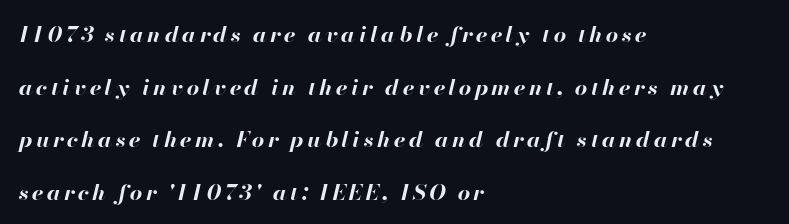
Q: Is the text bold? A: Yes.
Q: Is the text italic (slanted)? A: Yes, it leans right by about 13 degrees.
Q: Is the text underlined? A: No.
Q: How is the paragraph aligned? A: Left-aligned.
Q: Is the spacing between lines tight, normal or loose? A: Loose.
